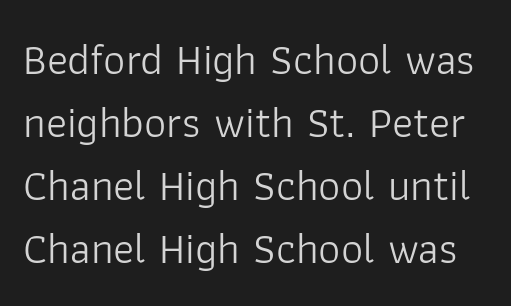
Counters stay open thanks to moderate or lighter strokes. Tracking value appears to be zero — textbook default spacing. Is this a fixed-width face? No — the glyphs have proportional, varying widths. Is this a sans? Yes — the strokes have no serifs. Plain, unruled lines of type. Successive baselines arrive at the customary interval.
